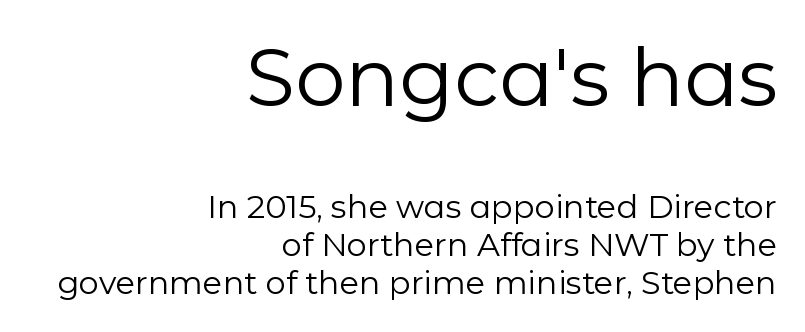
Looks like regular typesetting: each glyph gets only the width it needs. The font is comparable to plain body text, perhaps lighter. The letters stand straight up with perfectly vertical stems. Glyph-to-glyph distance matches everyday printed text. Words float on clear page, feet unadorned. Notice how the passage keeps a crisp vertical edge on the right only.
